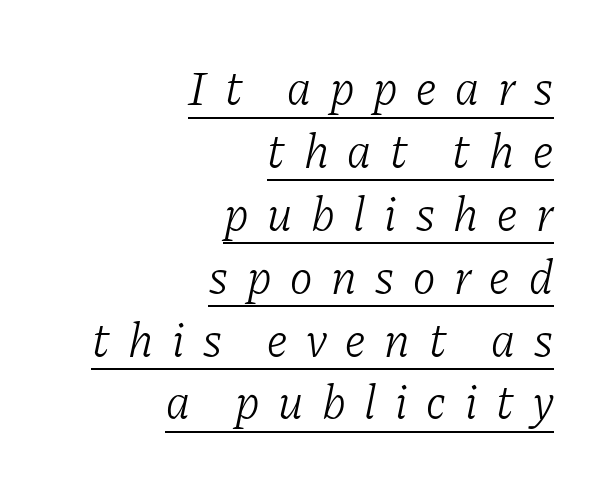
{"serif": "yes", "italic": "yes", "lean": "right", "slant_degrees": 11, "bold": "no", "weight": "light", "width": "normal", "stroke_contrast": "low", "x_height": "medium", "monospaced": "no", "underline": "yes", "align": "right", "line_spacing": "normal", "line_spacing_ratio": 1.31, "letter_spacing": "wide", "letter_spacing_em": 0.39, "glyph_px": 48}
